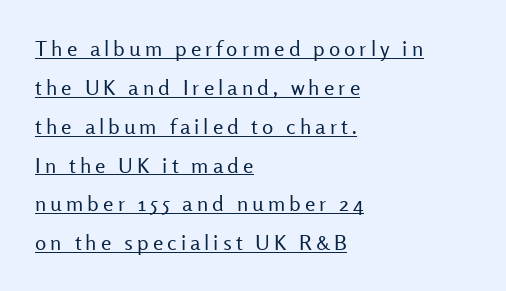
{"italic": "no", "bold": "no", "underline": "yes", "align": "left", "line_spacing_ratio": 1.85, "glyph_px": 21}
